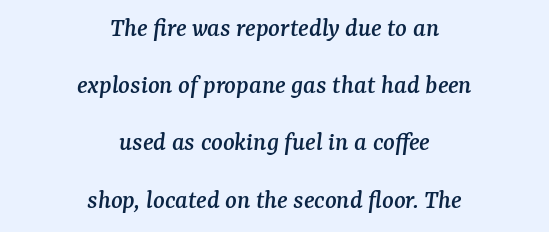
Q: Is the text italic (slanted)? A: Yes, it leans right by about 7 degrees.
Q: Is the text underlined? A: No.
Q: How is the paragraph aligned? A: Centered.
Q: Is the spacing between letters normal or unusually wide? A: Normal.
Q: Is the spacing between lines tight, normal or loose? A: Loose.
